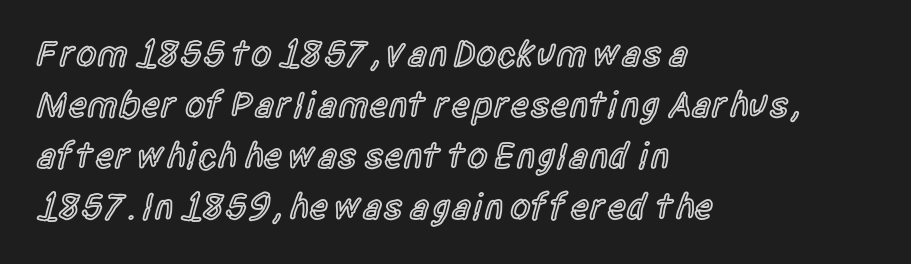
The image shows 37 px semibold, condensed sans-serif type; set left-aligned, normal line spacing (1.38x), normal letter spacing, not underlined; a large x-height.
